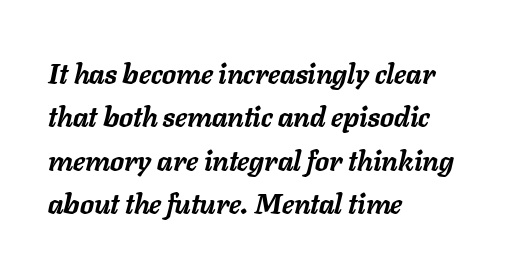
The image shows 28 px semibold type, italic (leaning right); set left-aligned, normal line spacing (1.55x), normal letter spacing, not underlined; low stroke contrast and a medium x-height.
